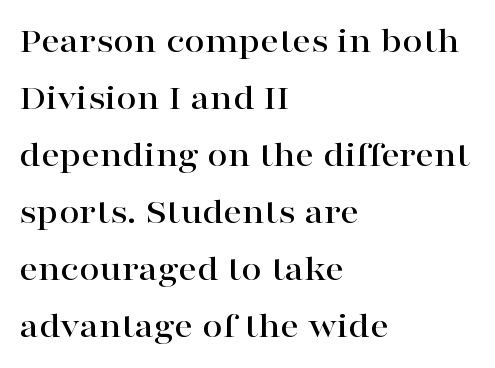
Q: Is the text italic (slanted)? A: No, it is upright.
Q: Is the typeface a serif or a sans-serif typeface? A: Serif.
Q: Is the text underlined? A: No.
Q: How is the paragraph aligned? A: Left-aligned.
Q: Is the spacing between letters normal or unusually wide? A: Normal.
Q: Is the spacing between lines tight, normal or loose? A: Normal.
Q: Width (condensed, normal, or wide)? A: Wide.
Q: Stroke contrast? A: High.
Q: x-height? A: Medium.
Q: Monospaced? A: No.
